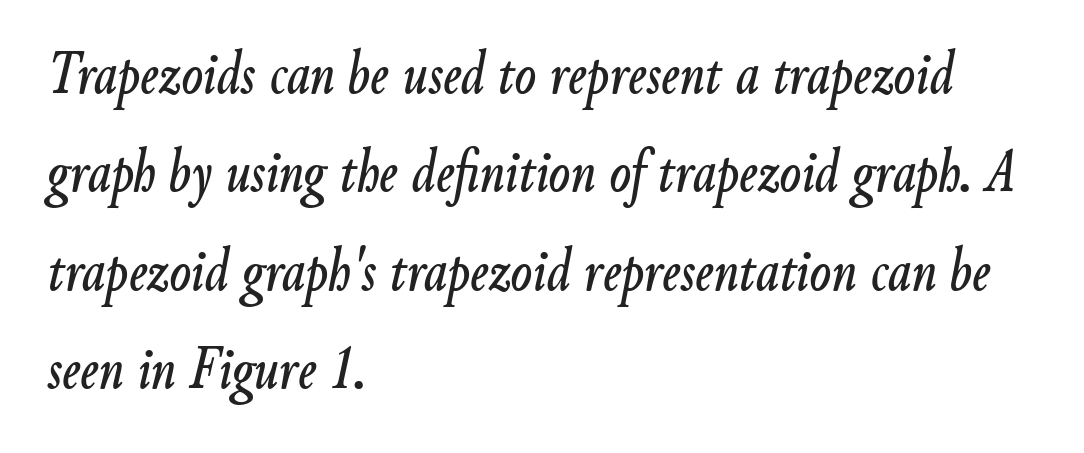
The face used here is proportionally spaced, like ordinary book or web type. What's the leading like? Ordinary, nothing unusual. A classic flush-left, rag-right setting is used for this passage. The glyphs are unaccompanied by any horizontal stroke below them. Short note: letters normally spaced.
